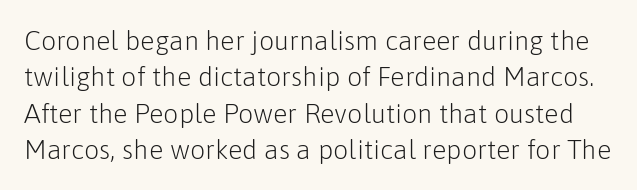
The image shows 27 px text type, upright; set normal line spacing (1.35x), normal letter spacing, not underlined.
